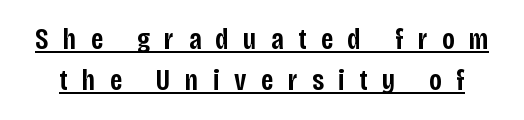
The image shows 30 px semibold, condensed sans-serif type, upright; set normal line spacing (1.36x), unusually wide letter spacing (+0.48 em), underlined; low stroke contrast and a large x-height.
